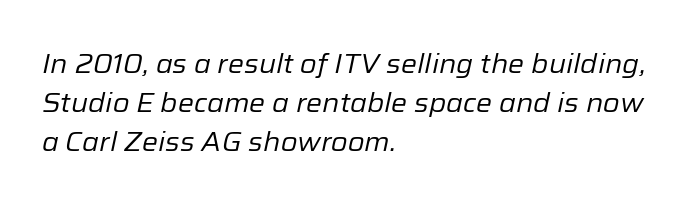
{"italic": "yes", "lean": "right", "slant_degrees": 12, "bold": "no", "underline": "no", "align": "left", "line_spacing": "normal", "line_spacing_ratio": 1.45, "letter_spacing": "normal", "letter_spacing_em": 0.0, "glyph_px": 27}
